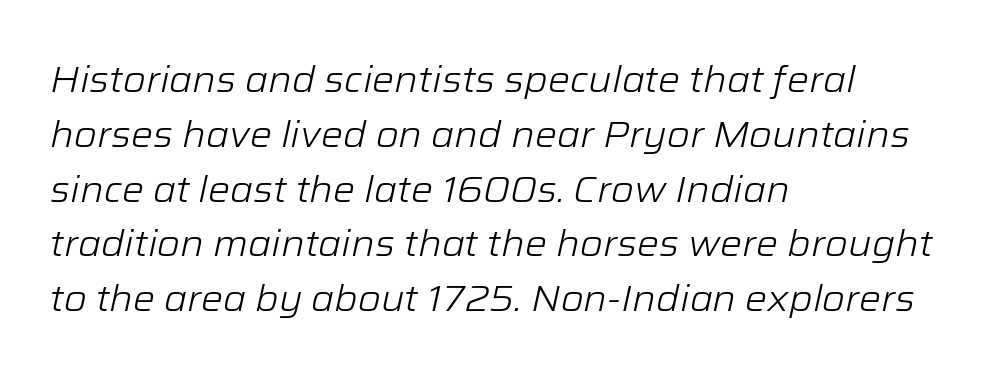
{"italic": "yes", "lean": "right", "slant_degrees": 12, "bold": "no", "weight": "light", "width": "normal", "stroke_contrast": "low", "x_height": "medium", "monospaced": "no", "underline": "no", "align": "left", "line_spacing": "normal", "line_spacing_ratio": 1.48, "letter_spacing": "normal", "letter_spacing_em": 0.0, "glyph_px": 37}
